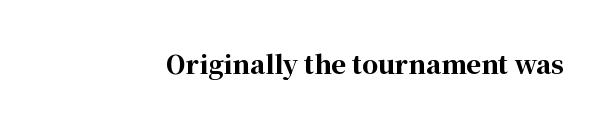
{"italic": "no", "bold": "yes", "underline": "no", "letter_spacing": "normal", "letter_spacing_em": 0.0, "glyph_px": 25}
